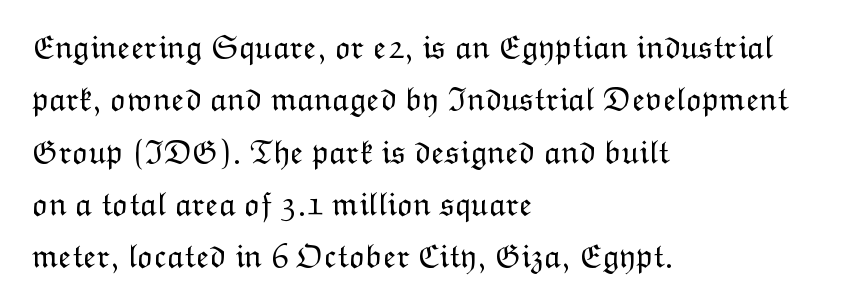
{"italic": "no", "bold": "no", "weight": "light", "width": "normal", "stroke_contrast": "low", "x_height": "medium", "monospaced": "no", "underline": "no", "align": "left", "line_spacing": "normal", "line_spacing_ratio": 1.54, "letter_spacing": "normal", "letter_spacing_em": 0.0, "glyph_px": 34}
